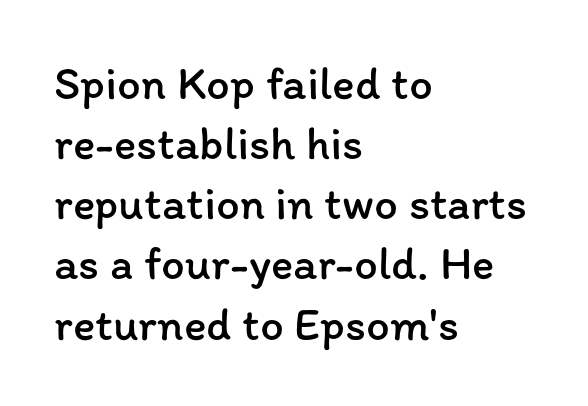
The face used here is proportionally spaced, like ordinary book or web type. Regular leading. The typesetting does not lean heavy: it is not bold. Lines of text with bare space underneath.
